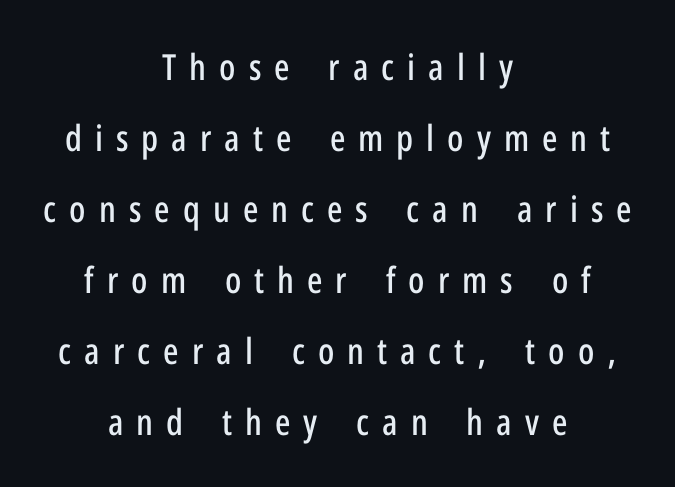
{"serif": "no", "italic": "no", "width": "condensed", "stroke_contrast": "low", "x_height": "medium", "monospaced": "no", "underline": "no", "align": "center", "line_spacing": "loose", "line_spacing_ratio": 1.97, "letter_spacing": "wide", "letter_spacing_em": 0.36, "glyph_px": 36}
